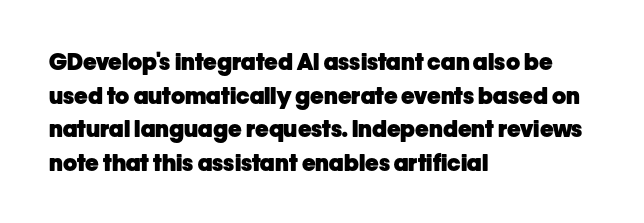
Q: Is the text bold? A: Yes.
Q: Is the text italic (slanted)? A: No, it is upright.
Q: Is the text underlined? A: No.
Q: How is the paragraph aligned? A: Left-aligned.
Q: Is the spacing between letters normal or unusually wide? A: Normal.
Q: Is the spacing between lines tight, normal or loose? A: Normal.
